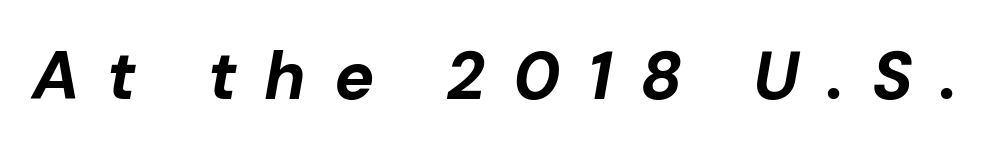
{"italic": "yes", "lean": "right", "slant_degrees": 10, "bold": "yes", "weight": "bold", "width": "normal", "stroke_contrast": "low", "x_height": "medium", "monospaced": "no", "underline": "no", "letter_spacing": "wide", "letter_spacing_em": 0.41, "glyph_px": 67}
